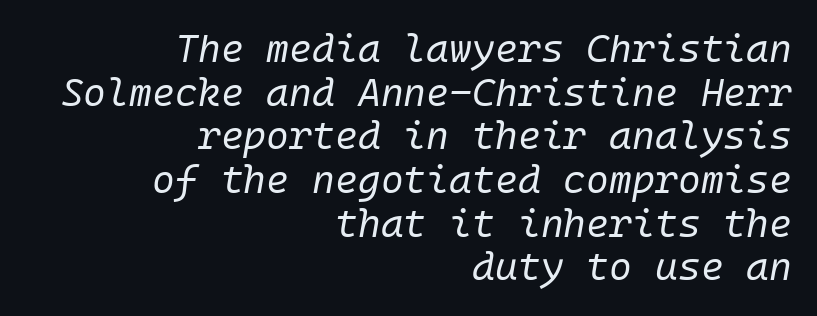
Q: Is the text bold? A: No.
Q: Is the text italic (slanted)? A: Yes, it leans right by about 10 degrees.
Q: Is the text underlined? A: No.
Q: How is the paragraph aligned? A: Right-aligned.
Q: Is the spacing between letters normal or unusually wide? A: Normal.
Q: Is the spacing between lines tight, normal or loose? A: Tight.
Q: Width (condensed, normal, or wide)? A: Normal.
Q: Stroke contrast? A: Low.
Q: x-height? A: Medium.
